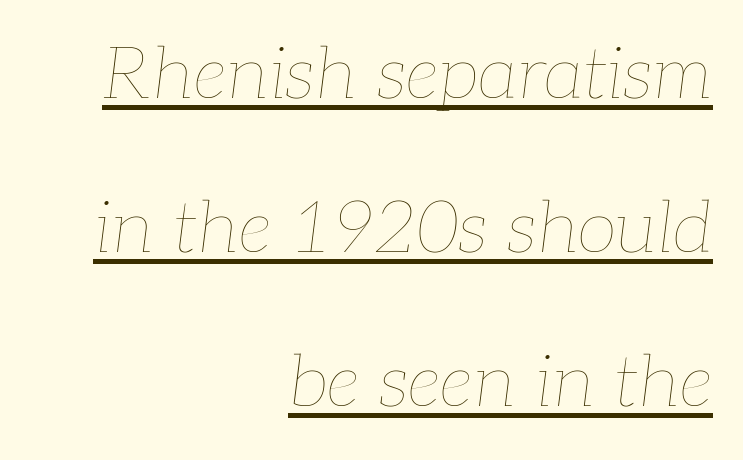
{"italic": "yes", "lean": "right", "slant_degrees": 7, "bold": "no", "weight": "thin", "width": "normal", "stroke_contrast": "low", "x_height": "medium", "monospaced": "no", "underline": "yes", "align": "right", "line_spacing": "loose", "line_spacing_ratio": 2.11, "letter_spacing": "normal", "letter_spacing_em": 0.0, "glyph_px": 73}
